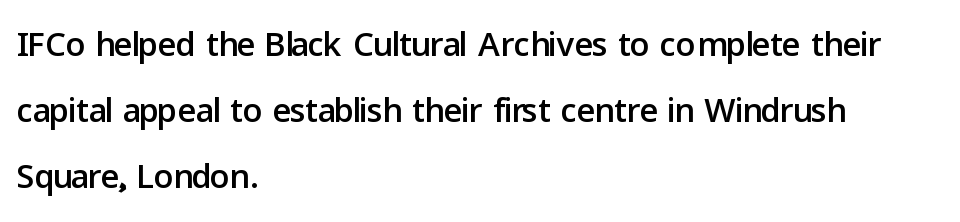
Q: Is the text italic (slanted)? A: No, it is upright.
Q: Is the typeface a serif or a sans-serif typeface? A: Sans-serif.
Q: Is the text underlined? A: No.
Q: How is the paragraph aligned? A: Left-aligned.
Q: Is the spacing between letters normal or unusually wide? A: Normal.
Q: Is the spacing between lines tight, normal or loose? A: Normal.
Q: Width (condensed, normal, or wide)? A: Normal.
Q: Stroke contrast? A: Low.
Q: x-height? A: Medium.
Q: Monospaced? A: No.
